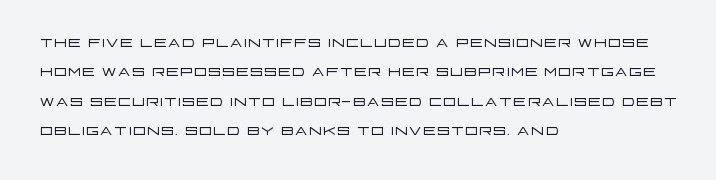
Q: Is the text bold? A: No.
Q: Is the text italic (slanted)? A: No, it is upright.
Q: Is the text underlined? A: No.
Q: How is the paragraph aligned? A: Left-aligned.
Q: Is the spacing between letters normal or unusually wide? A: Normal.
Q: Is the spacing between lines tight, normal or loose? A: Normal.
